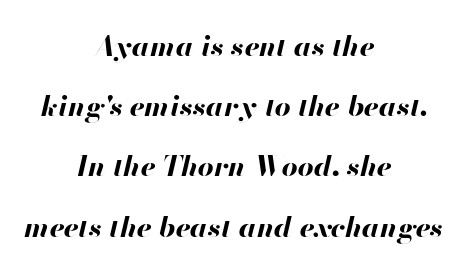
{"italic": "yes", "lean": "right", "slant_degrees": 13, "bold": "yes", "weight": "bold", "width": "normal", "stroke_contrast": "high", "x_height": "small", "monospaced": "no", "underline": "no", "align": "center", "line_spacing": "loose", "line_spacing_ratio": 2.15, "letter_spacing": "normal", "letter_spacing_em": 0.0, "glyph_px": 28}
